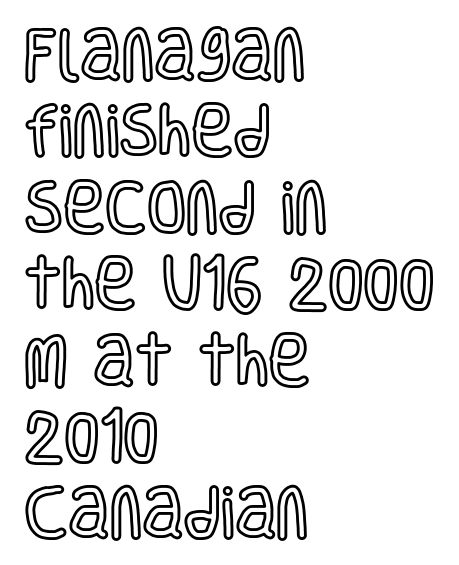
{"italic": "no", "width": "condensed", "x_height": "large", "monospaced": "no", "underline": "no", "align": "left", "line_spacing": "normal", "line_spacing_ratio": 1.34, "letter_spacing": "normal", "letter_spacing_em": 0.0, "glyph_px": 57}
